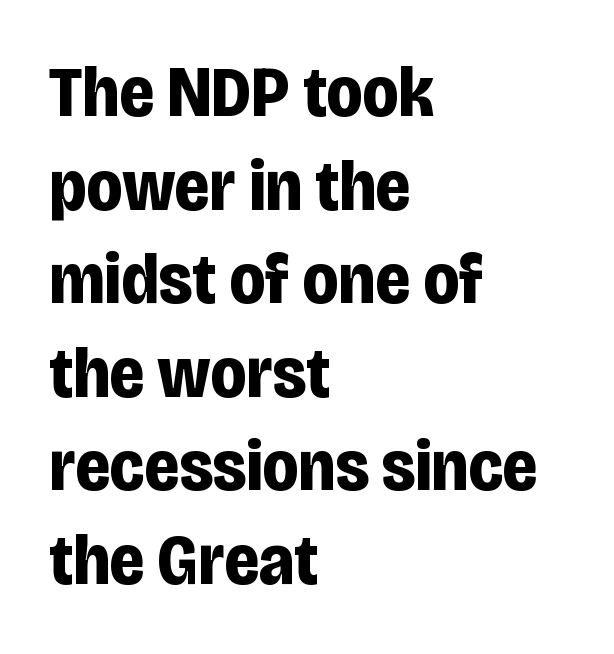
This sample uses a sans-serif face. Is this a fixed-width face? No — the glyphs have proportional, varying widths. Typeset ragged right — the left edge is the straight one. The line-height multiplier appears to be the usual default.
